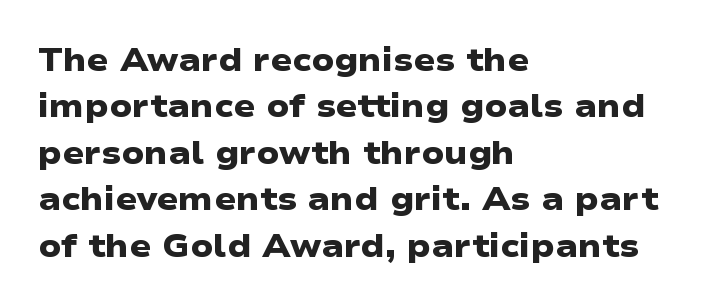
Note: no serifs on the glyphs. Letter spacing: default. Beneath every word, the page is bare. The line-height multiplier appears to be the usual default. Visually the block forms a straight wall on the left and a jagged coastline on the right. Here the designer chose a conventional face with non-uniform glyph widths.
